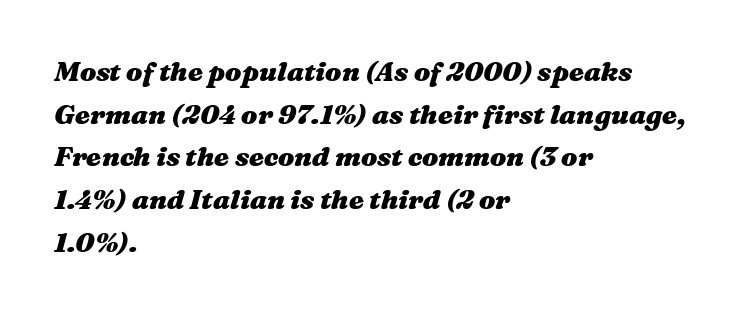
Baseline-to-baseline distance is the conventional proportion of letter height. This rendering features lettering with no underline. No extra tracking has been applied to these lines. This sample uses an oblique cut, with every glyph tilted off the vertical. Where is the straight margin? On the left. Plenty of ink on the page — the face is bold.
